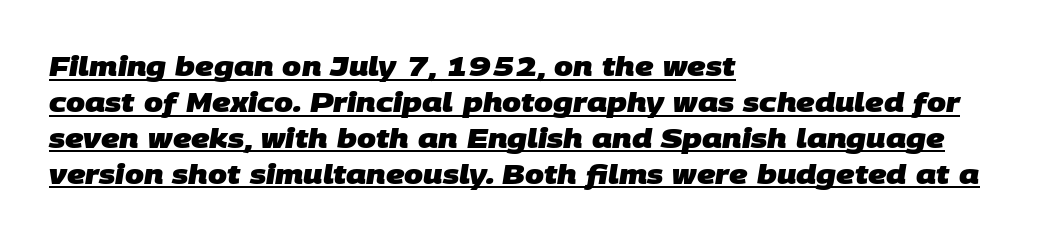
Q: Is the text bold? A: Yes.
Q: Is the text underlined? A: Yes.
Q: How is the paragraph aligned? A: Left-aligned.
Q: Is the spacing between letters normal or unusually wide? A: Normal.
Q: Is the spacing between lines tight, normal or loose? A: Normal.
